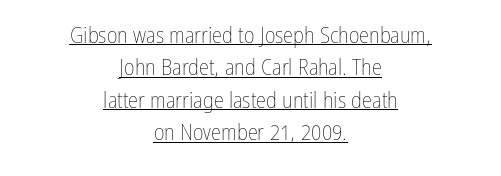
A continuous stroke trails under the words, as in a hyperlink. Teacher's note: observe the equal gaps on both sides — that is centered alignment. Weight: in the light-to-regular range. A typesetter would call this zero additional tracking. The lettering stays uniformly vertical, giving the passage a roman look. Leading: standard.
